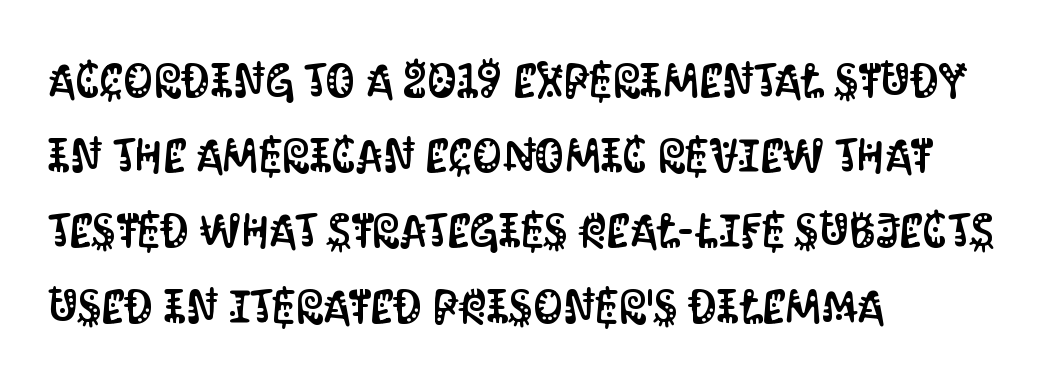
{"serif": "no", "italic": "no", "width": "condensed", "stroke_contrast": "medium", "x_height": "large", "monospaced": "no", "underline": "no", "align": "left", "line_spacing": "normal", "line_spacing_ratio": 1.6, "letter_spacing": "normal", "letter_spacing_em": 0.0, "glyph_px": 47}
